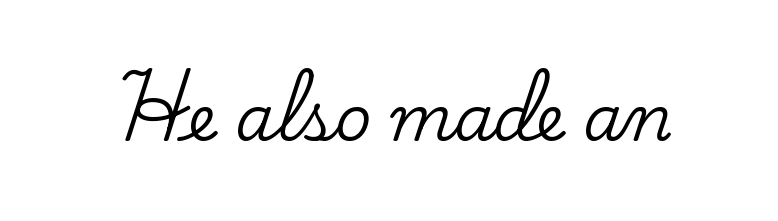
{"serif": "yes", "width": "normal", "stroke_contrast": "low", "x_height": "small", "monospaced": "no", "underline": "no", "letter_spacing": "normal", "letter_spacing_em": 0.0, "glyph_px": 63}
